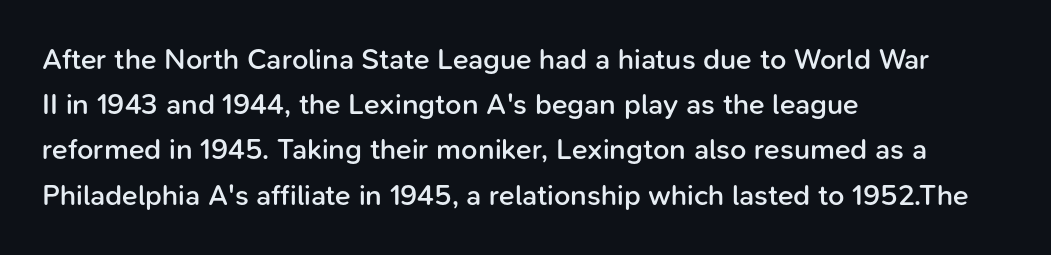
The image shows 29 px semibold sans-serif type, upright; set left-aligned, normal line spacing (1.56x), normal letter spacing, not underlined; low stroke contrast and a medium x-height.
